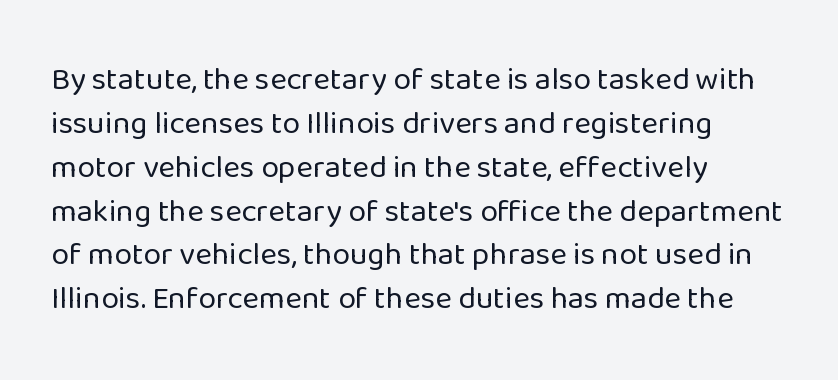
Q: Is the text bold? A: No.
Q: Is the text italic (slanted)? A: No, it is upright.
Q: Is the typeface a serif or a sans-serif typeface? A: Sans-serif.
Q: Is the text underlined? A: No.
Q: How is the paragraph aligned? A: Left-aligned.
Q: Is the spacing between letters normal or unusually wide? A: Normal.
Q: Is the spacing between lines tight, normal or loose? A: Normal.
Q: Width (condensed, normal, or wide)? A: Normal.
Q: Stroke contrast? A: Low.
Q: x-height? A: Medium.
Q: Monospaced? A: No.
